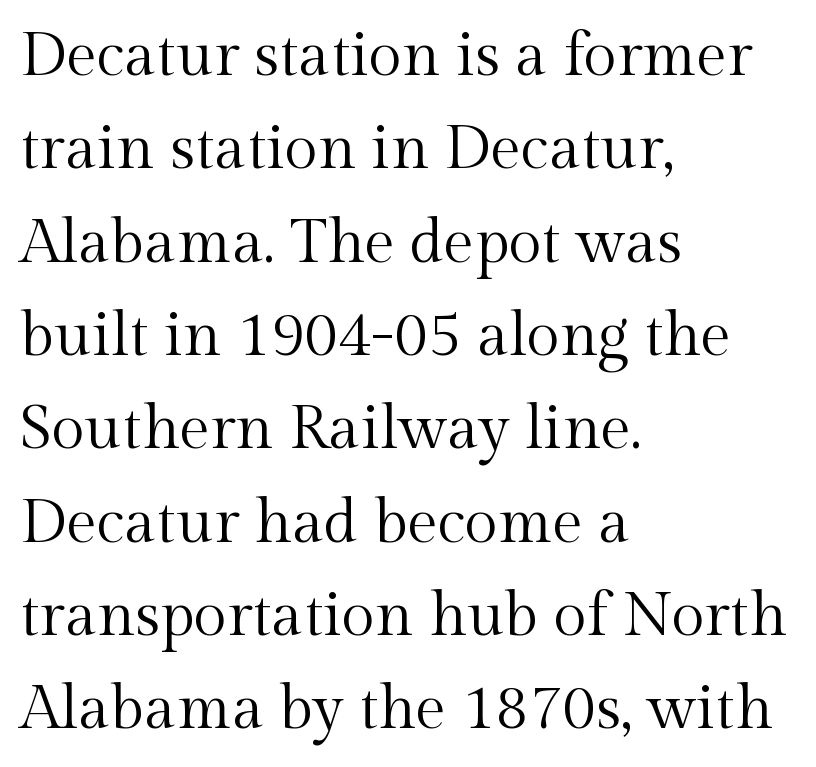
Q: Is the text bold? A: No.
Q: Is the text italic (slanted)? A: No, it is upright.
Q: Is the typeface a serif or a sans-serif typeface? A: Serif.
Q: Is the text underlined? A: No.
Q: How is the paragraph aligned? A: Left-aligned.
Q: Is the spacing between letters normal or unusually wide? A: Normal.
Q: Is the spacing between lines tight, normal or loose? A: Normal.
Q: Width (condensed, normal, or wide)? A: Normal.
Q: x-height? A: Medium.
Q: Monospaced? A: No.
